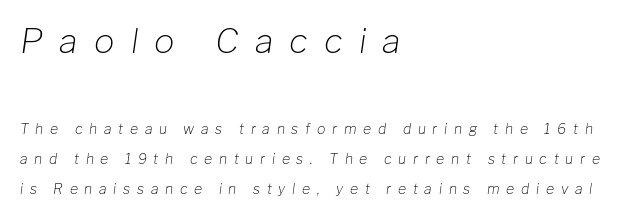
The image shows 34 px light type, italic (leaning right); set left-aligned, loose line spacing (2.14x), unusually wide letter spacing (+0.48 em), not underlined; the first (top) block is 2.43x larger; low stroke contrast and a medium x-height.
